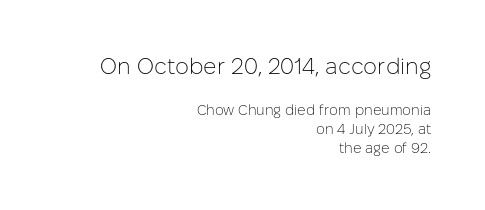
Q: Is the text bold? A: No.
Q: Is the text italic (slanted)? A: No, it is upright.
Q: Is the text underlined? A: No.
Q: How is the paragraph aligned? A: Right-aligned.
Q: Is the spacing between letters normal or unusually wide? A: Normal.
Q: Is the spacing between lines tight, normal or loose? A: Normal.
Q: Which block of text is set in a larger size, the first (top) or the second (bottom)? A: The first (top) one.
